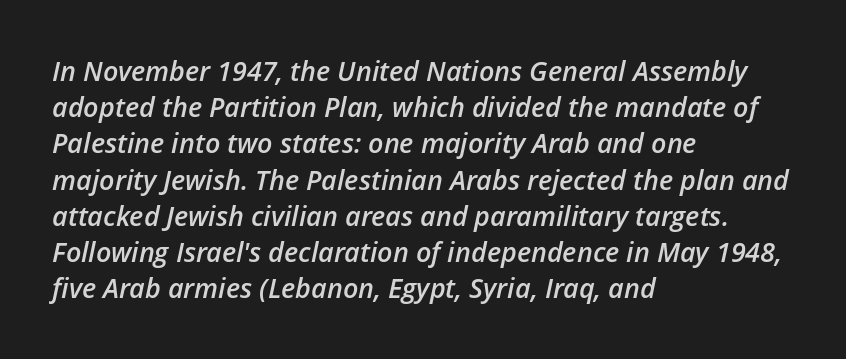
Q: Is the text bold? A: Semi-bold.
Q: Is the text italic (slanted)? A: Yes, it leans right by about 12 degrees.
Q: Is the text underlined? A: No.
Q: How is the paragraph aligned? A: Left-aligned.
Q: Is the spacing between letters normal or unusually wide? A: Normal.
Q: Is the spacing between lines tight, normal or loose? A: Normal.
